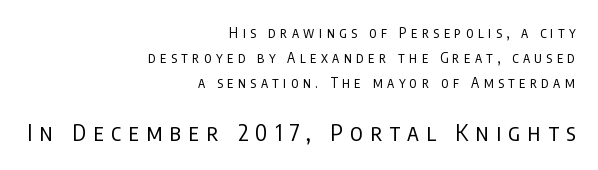
The image shows 23 px text type, upright; set right-aligned, line spacing 1.8x, unusually wide letter spacing (+0.32 em), not underlined; the second (bottom) block is 1.64x larger.
